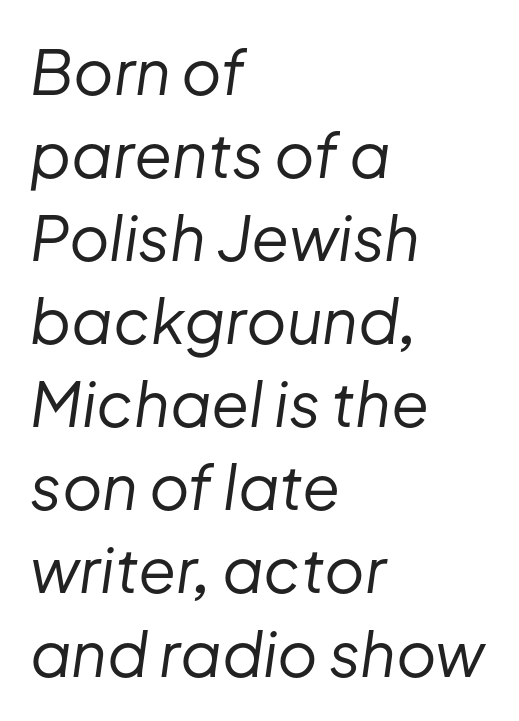
{"italic": "yes", "lean": "right", "slant_degrees": 8, "bold": "no", "weight": "regular", "width": "normal", "stroke_contrast": "low", "x_height": "medium", "monospaced": "no", "underline": "no", "align": "left", "line_spacing": "normal", "line_spacing_ratio": 1.34, "letter_spacing": "normal", "letter_spacing_em": 0.0, "glyph_px": 62}
